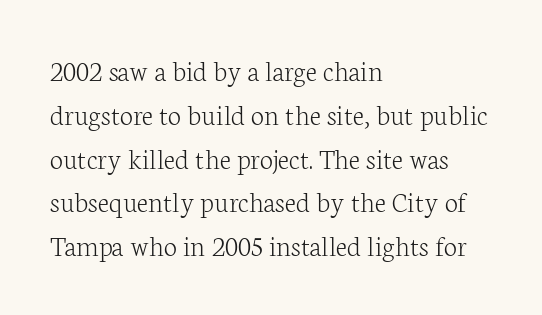
Q: Is the text bold? A: No.
Q: Is the text italic (slanted)? A: No, it is upright.
Q: Is the typeface a serif or a sans-serif typeface? A: Serif.
Q: Is the text underlined? A: No.
Q: How is the paragraph aligned? A: Left-aligned.
Q: Is the spacing between letters normal or unusually wide? A: Normal.
Q: Is the spacing between lines tight, normal or loose? A: Normal.
Q: Width (condensed, normal, or wide)? A: Normal.
Q: Stroke contrast? A: Low.
Q: x-height? A: Medium.
Q: Monospaced? A: No.
